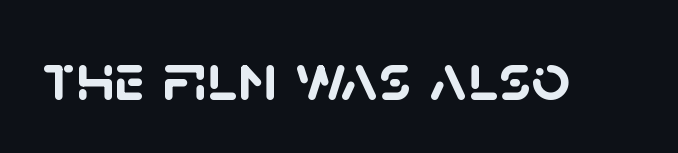
Q: Is the text bold? A: Yes.
Q: Is the typeface a serif or a sans-serif typeface? A: Sans-serif.
Q: Is the text underlined? A: No.
Q: Is the spacing between letters normal or unusually wide? A: Normal.
Q: Width (condensed, normal, or wide)? A: Normal.
Q: Stroke contrast? A: Low.
Q: x-height? A: Large.
Q: Monospaced? A: No.
